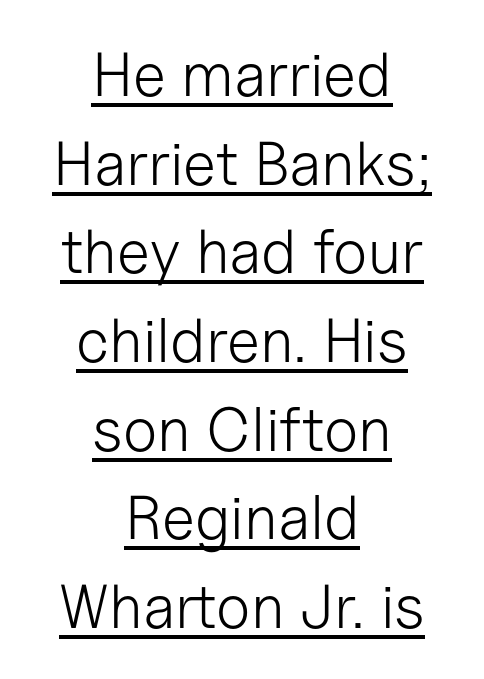
Caption: multi-line text, centered on the measure. Glyph-to-glyph distance matches everyday printed text. Letterform terminals end flat and unadorned throughout the passage. Style check: upright. Compared with typical paragraphs, the rows here are spaced about the same.
